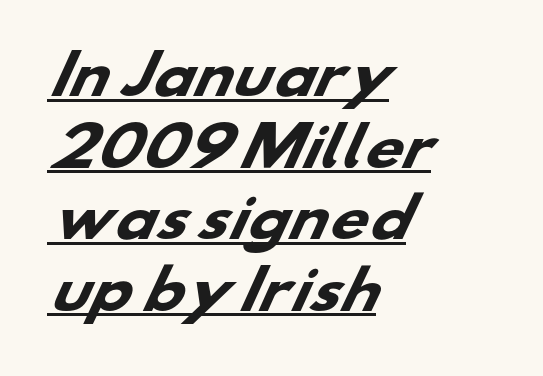
Q: Is the text bold? A: Yes.
Q: Is the typeface a serif or a sans-serif typeface? A: Sans-serif.
Q: Is the text underlined? A: Yes.
Q: How is the paragraph aligned? A: Left-aligned.
Q: Is the spacing between letters normal or unusually wide? A: Normal.
Q: Is the spacing between lines tight, normal or loose? A: Normal.
Q: Width (condensed, normal, or wide)? A: Wide.
Q: Stroke contrast? A: Low.
Q: x-height? A: Small.
Q: Monospaced? A: No.
